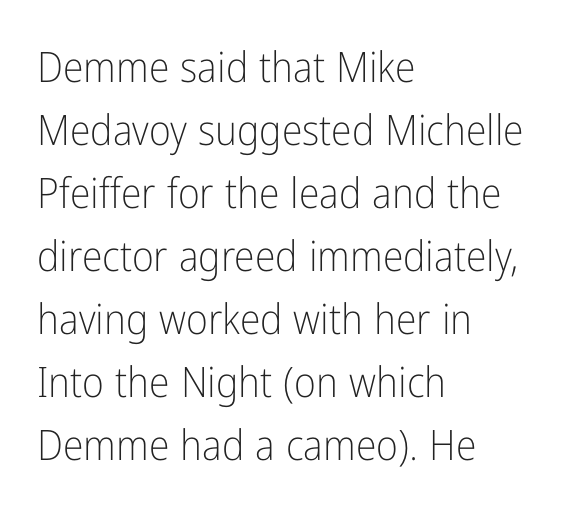
The image shows 42 px light, condensed sans-serif type, upright; set left-aligned, normal line spacing (1.5x), normal letter spacing, not underlined; low stroke contrast and a medium x-height.
